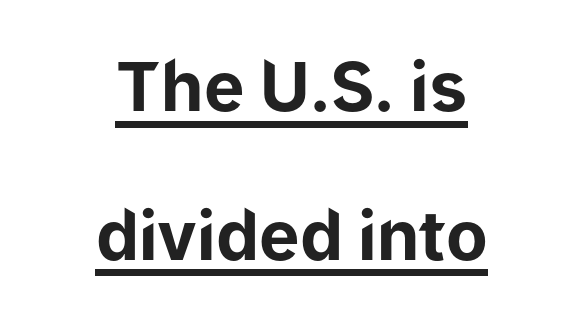
If you folded the block vertically in half, each line would mirror itself in length. This rendering leaves character spacing at its baseline value. Character widths vary here, with narrow letters taking less room than wide ones. Classification — sans serif. These characters rest on top of a visible drawn line. Each glyph is drawn with heavy, bold strokes.
